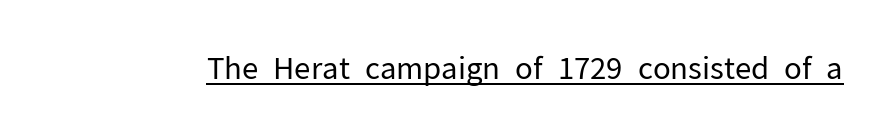
Q: Is the text bold? A: No.
Q: Is the text italic (slanted)? A: No, it is upright.
Q: Is the typeface a serif or a sans-serif typeface? A: Sans-serif.
Q: Is the text underlined? A: Yes.
Q: Is the spacing between letters normal or unusually wide? A: Normal.
Q: Width (condensed, normal, or wide)? A: Normal.
Q: Stroke contrast? A: Low.
Q: x-height? A: Medium.
Q: Monospaced? A: No.
